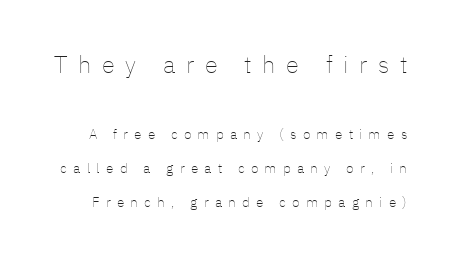
Vertically, the passage feels expansive, rows floating well apart. Loose tracking; the words dissolve into strings of separated letters. The lettering holds an erect, upright posture throughout. This rendering features lettering with no underline. The passage shown begins with its larger block and ends with its smaller one. Weight: in the light-to-regular range.
